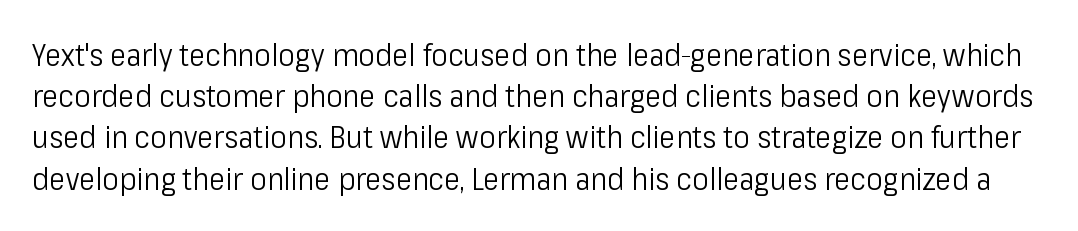
Q: Is the text bold? A: No.
Q: Is the text italic (slanted)? A: No, it is upright.
Q: Is the typeface a serif or a sans-serif typeface? A: Sans-serif.
Q: Is the text underlined? A: No.
Q: Is the spacing between letters normal or unusually wide? A: Normal.
Q: Is the spacing between lines tight, normal or loose? A: Normal.
Q: Width (condensed, normal, or wide)? A: Condensed.
Q: Stroke contrast? A: Low.
Q: x-height? A: Medium.
Q: Monospaced? A: No.
